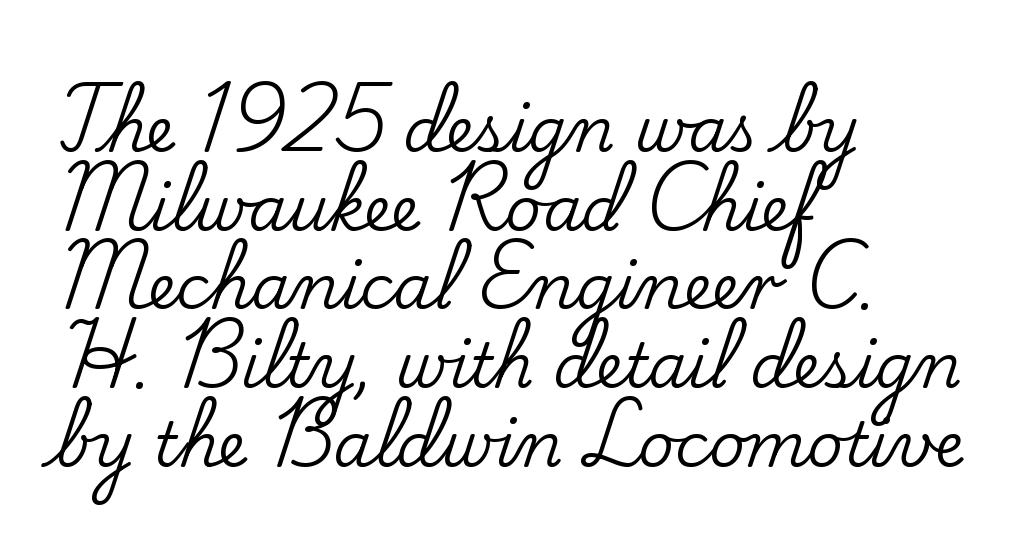
The specimen omits any rule beneath the text block's lines. Do the characters align in a grid? No, the font is proportional. This sample is left-justified, so line endings fall wherever the words run out. The glyphs in this specimen are seriffed.
